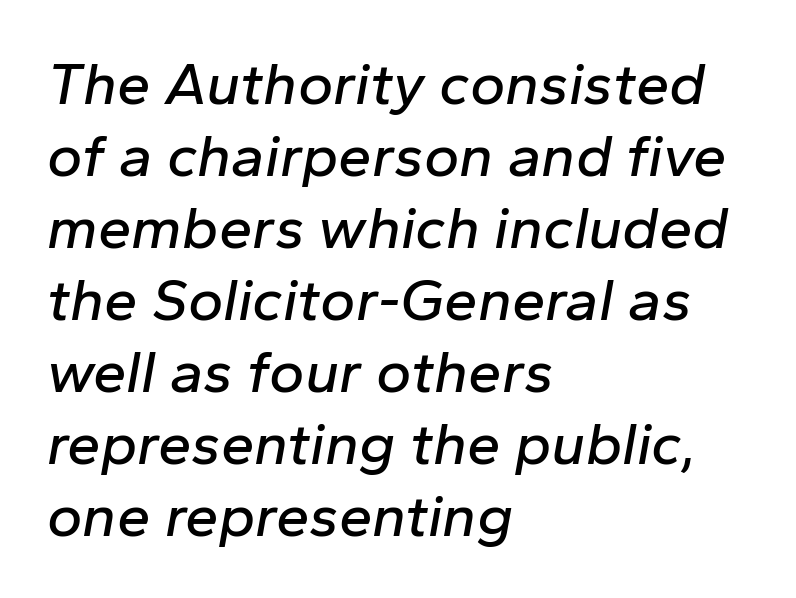
Glyph-to-glyph distance matches everyday printed text. The typesetter chose a ragged-right arrangement here. The rendering uses natural spacing where letterforms have individual widths. Anything drawn beneath the words? Only blank space. In terms of posture, this sample is oblique.
